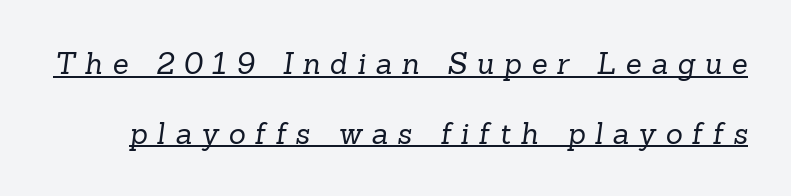
Varying glyph widths throughout — classic text-font behaviour. In designer terms, the underline attribute is active on this setting. The passage shown is typeset with a serif family. Look at the tracking — it's clearly loosened, letters drifting apart.
